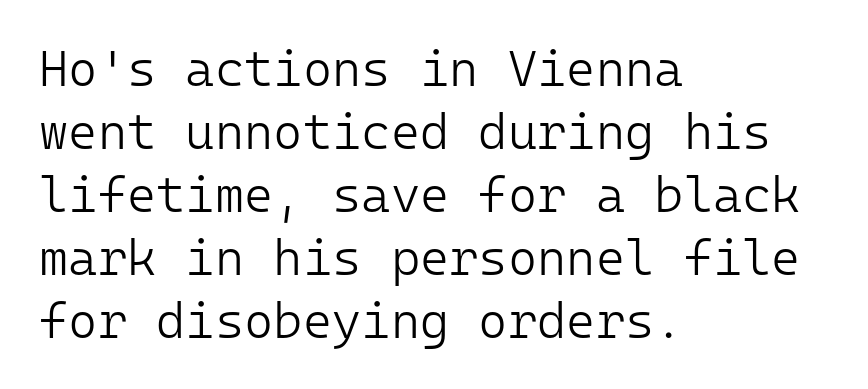
The image shows 50 px light sans-serif type, upright, monospaced; set left-aligned, normal line spacing (1.26x), normal letter spacing, not underlined; low stroke contrast and a medium x-height.
